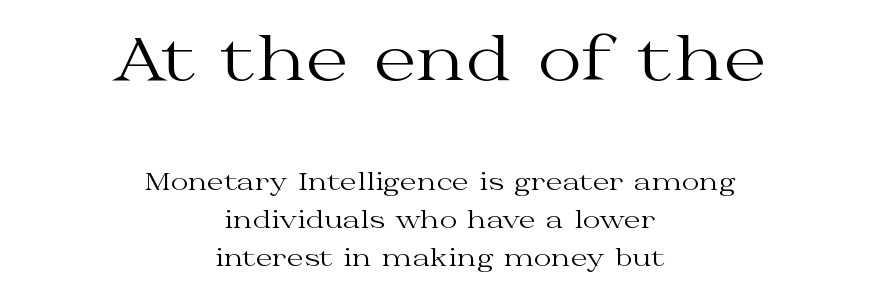
Q: Is the text bold? A: No.
Q: Is the text italic (slanted)? A: No, it is upright.
Q: Is the typeface a serif or a sans-serif typeface? A: Serif.
Q: Is the text underlined? A: No.
Q: How is the paragraph aligned? A: Centered.
Q: Is the spacing between letters normal or unusually wide? A: Normal.
Q: Is the spacing between lines tight, normal or loose? A: Normal.
Q: Which block of text is set in a larger size, the first (top) or the second (bottom)? A: The first (top) one.
Q: Width (condensed, normal, or wide)? A: Wide.
Q: Stroke contrast? A: Medium.
Q: x-height? A: Medium.
Q: Monospaced? A: No.
